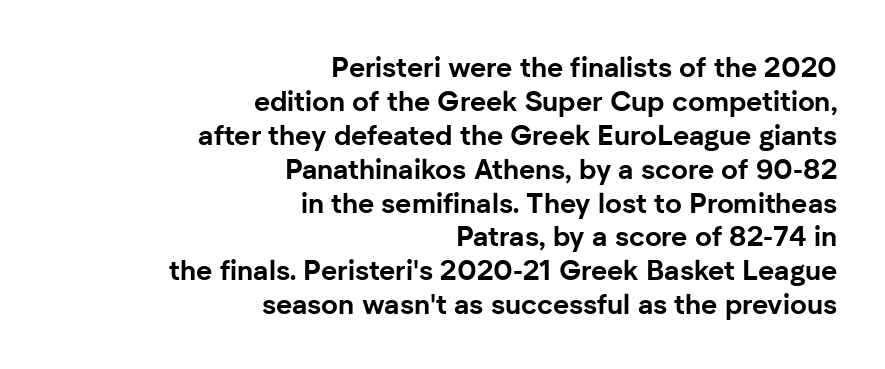
Q: Is the text bold? A: Yes.
Q: Is the text italic (slanted)? A: No, it is upright.
Q: Is the typeface a serif or a sans-serif typeface? A: Sans-serif.
Q: Is the text underlined? A: No.
Q: How is the paragraph aligned? A: Right-aligned.
Q: Is the spacing between letters normal or unusually wide? A: Normal.
Q: Width (condensed, normal, or wide)? A: Normal.
Q: Stroke contrast? A: Low.
Q: x-height? A: Medium.
Q: Monospaced? A: No.
